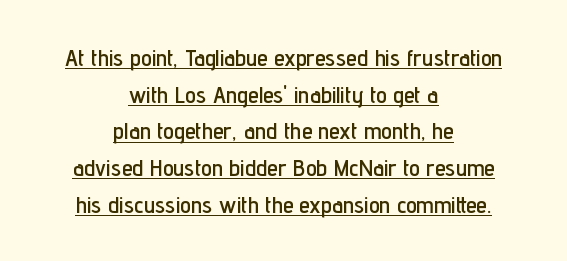
{"italic": "no", "underline": "yes", "align": "center", "line_spacing": "normal", "line_spacing_ratio": 1.53, "letter_spacing": "normal", "letter_spacing_em": 0.0, "glyph_px": 24}
